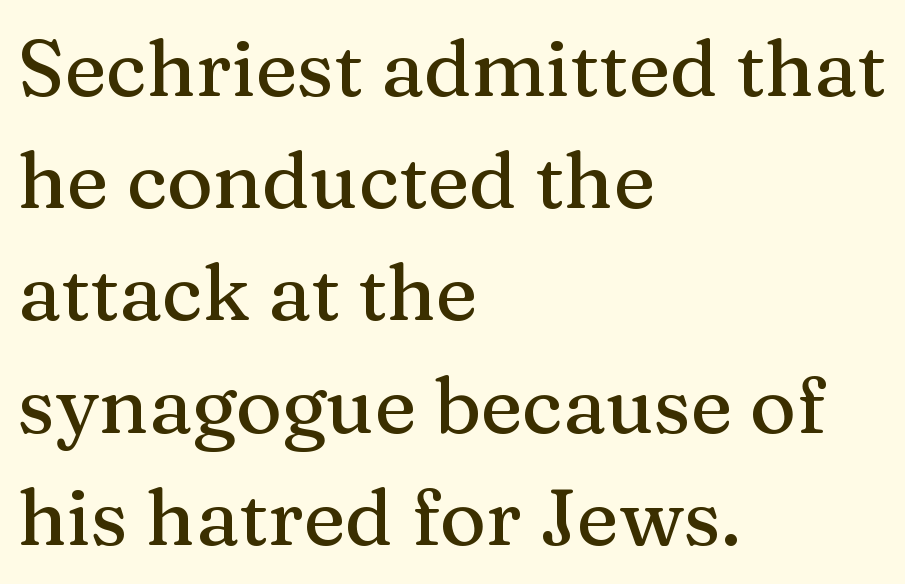
Q: Is the text italic (slanted)? A: No, it is upright.
Q: Is the typeface a serif or a sans-serif typeface? A: Serif.
Q: Is the text underlined? A: No.
Q: How is the paragraph aligned? A: Left-aligned.
Q: Is the spacing between letters normal or unusually wide? A: Normal.
Q: Is the spacing between lines tight, normal or loose? A: Normal.
Q: Width (condensed, normal, or wide)? A: Normal.
Q: Stroke contrast? A: Medium.
Q: x-height? A: Medium.
Q: Monospaced? A: No.
